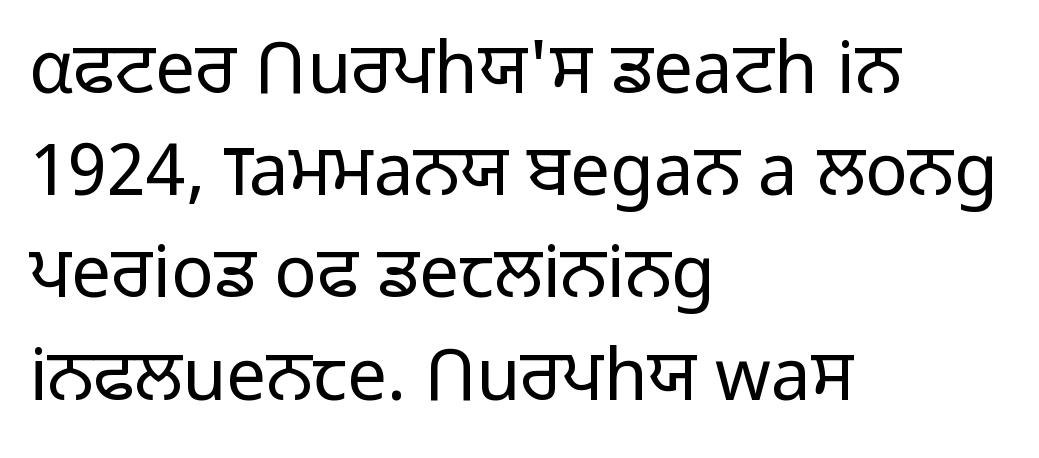
{"serif": "no", "italic": "no", "bold": "no", "weight": "light", "width": "normal", "stroke_contrast": "low", "x_height": "medium", "monospaced": "no", "underline": "no", "align": "left", "line_spacing": "normal", "line_spacing_ratio": 1.44, "letter_spacing": "normal", "letter_spacing_em": 0.0, "glyph_px": 71}
